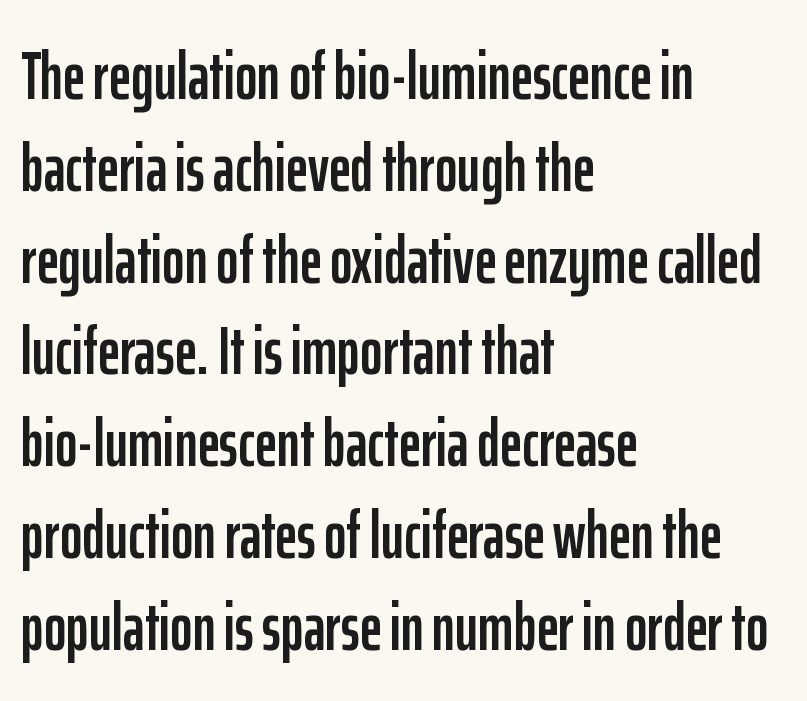
How would I describe the line gaps? Plain and ordinary. The face used here is rendered with its standard letterfit. Compared with a centered layout, this one pins lines to the left instead. Unmarked baselines from the first word to the last.
